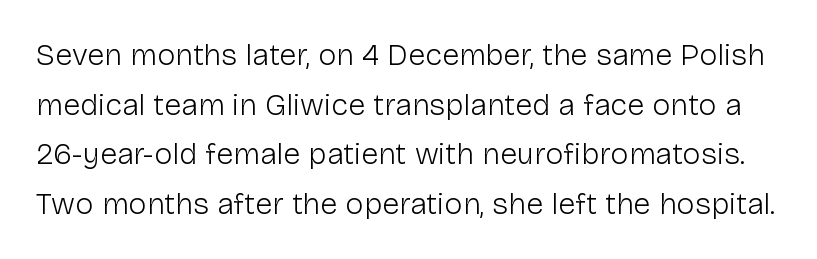
The image shows 31 px light sans-serif type, upright; set normal line spacing (1.6x), normal letter spacing, not underlined; low stroke contrast and a medium x-height.
